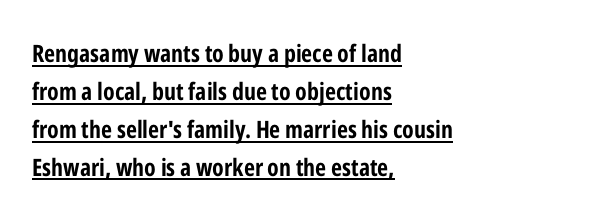
The image shows 24 px bold type, upright; set left-aligned, normal line spacing (1.58x), normal letter spacing, underlined.
